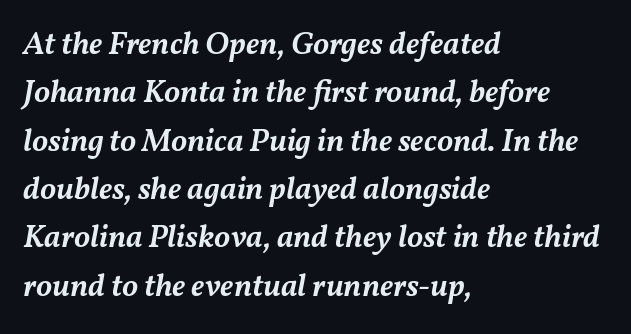
Every row of glyphs begins at an identical x-position on the left. Caption: semibold face, moderately heavy strokes. Nothing unusual about the tracking: characters are spaced as the font intends. The rendering uses natural spacing where letterforms have individual widths.
